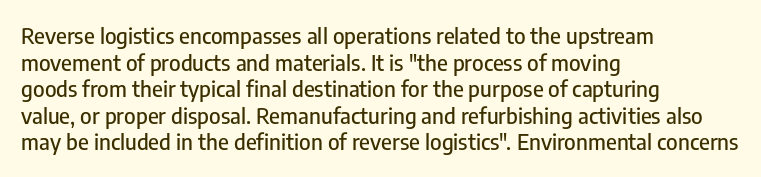
A student would call this left alignment; a typographer would say flush left, rag right. Nobody touched the tracking dial on this one. Tall strokes in this sample are plumb rather than angled. Descenders are the only things crossing below the line.
